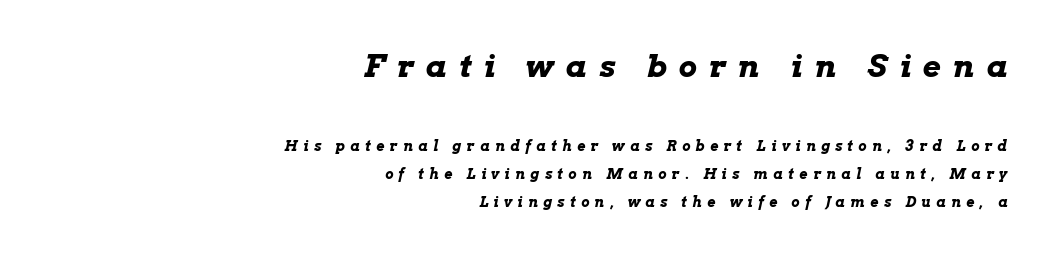
{"italic": "yes", "lean": "right", "slant_degrees": 13, "bold": "yes", "weight": "bold", "width": "wide", "stroke_contrast": "low", "x_height": "medium", "monospaced": "no", "underline": "no", "align": "right", "line_spacing": "loose", "line_spacing_ratio": 2.0, "letter_spacing": "wide", "letter_spacing_em": 0.39, "larger_block": "first", "size_ratio": 2.21, "glyph_px": 31}
